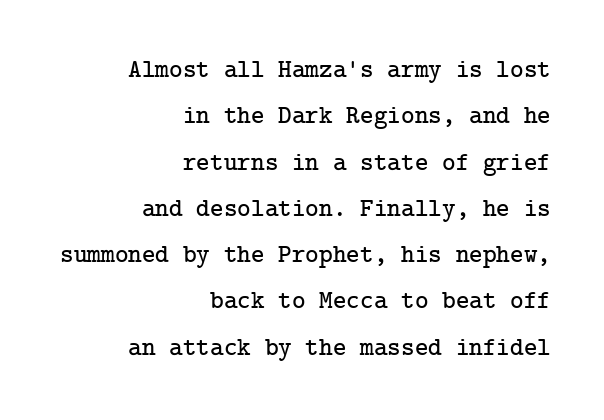
Designer's note — italics off, roman on. Letters rest on an invisible, unmarked baseline. Between one letter and the next there's only the usual sliver of space. Where is the straight margin? On the right.
